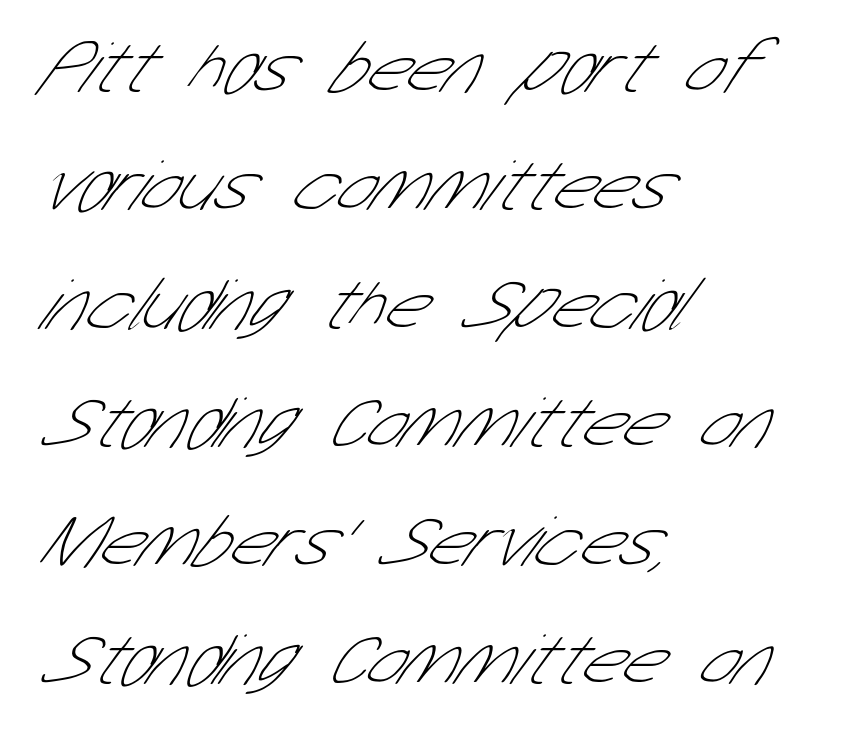
Think of a printed novel: that variable character pitch is what you see here. This rendering features lettering with no underline. Stroke thickness stays within the range of a standard reading face or lighter. The rendering shows plain stroke endings on the letterforms — a sans-serif design. The compositor pushed each line to the left boundary. Words appear dense and cohesive because spacing is normal.
